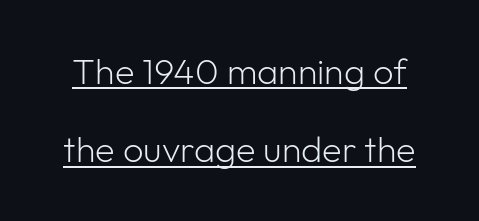
The image shows 36 px light sans-serif type, upright; set loose line spacing (2.18x), normal letter spacing, underlined; low stroke contrast and a medium x-height.
